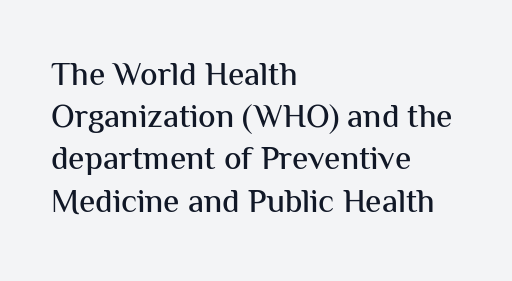
Q: Is the text italic (slanted)? A: No, it is upright.
Q: Is the typeface a serif or a sans-serif typeface? A: Sans-serif.
Q: Is the text underlined? A: No.
Q: How is the paragraph aligned? A: Left-aligned.
Q: Is the spacing between letters normal or unusually wide? A: Normal.
Q: Is the spacing between lines tight, normal or loose? A: Normal.
Q: Width (condensed, normal, or wide)? A: Normal.
Q: Stroke contrast? A: Medium.
Q: x-height? A: Medium.
Q: Monospaced? A: No.
